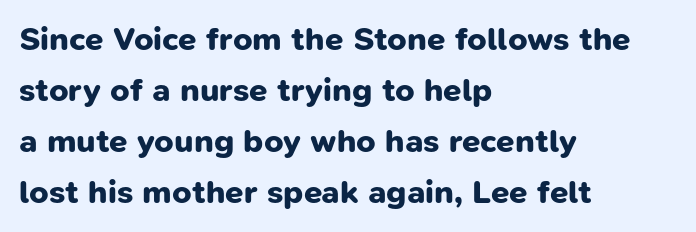
Q: Is the text bold? A: Yes.
Q: Is the typeface a serif or a sans-serif typeface? A: Sans-serif.
Q: Is the text underlined? A: No.
Q: How is the paragraph aligned? A: Left-aligned.
Q: Is the spacing between letters normal or unusually wide? A: Normal.
Q: Is the spacing between lines tight, normal or loose? A: Normal.
Q: Width (condensed, normal, or wide)? A: Normal.
Q: Stroke contrast? A: Low.
Q: x-height? A: Medium.
Q: Monospaced? A: No.
